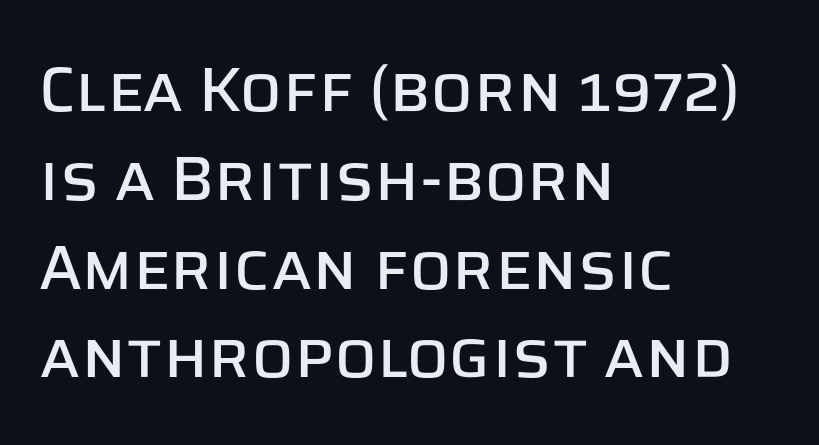
{"serif": "no", "italic": "no", "width": "normal", "stroke_contrast": "low", "x_height": "large", "monospaced": "no", "underline": "no", "align": "left", "line_spacing": "normal", "line_spacing_ratio": 1.41, "letter_spacing": "normal", "letter_spacing_em": 0.0, "glyph_px": 63}
